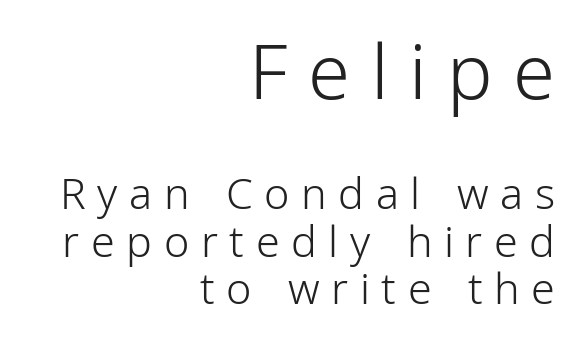
This layout puts the oversized block above and the modest block below. The font sits on the lighter half of the weight spectrum, regular included. A clean baseline with only descenders dipping below it. Observe the absence of serifs on each vertical stroke in this sample. The paragraph shown leans on its right margin.
